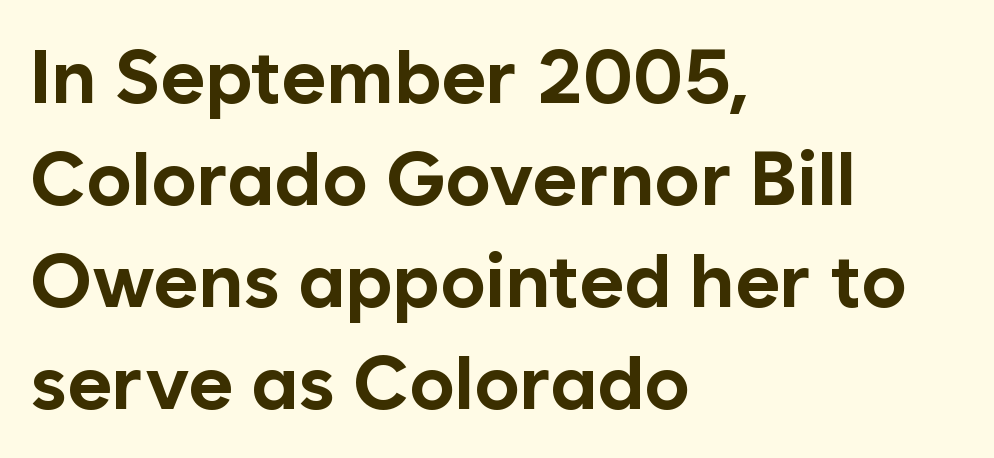
The lines in this sample share a left origin and differ only in where they stop. Is this a sans? Yes — the strokes have no serifs. These words are printed bold, with thick strokes throughout. The passage shown is typed in a proportional face where columns would drift. The zone under the glyphs is completely vacant. Interline gaps are of average width in this sample.
